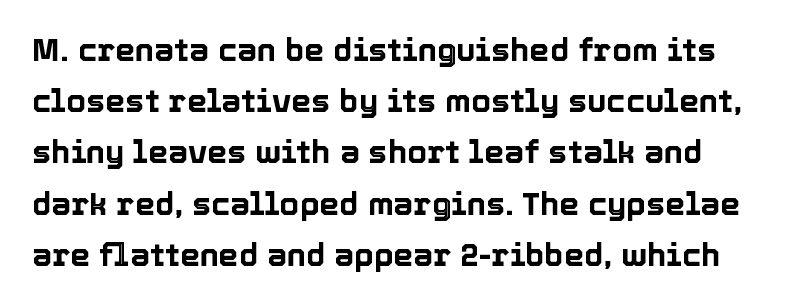
{"italic": "no", "width": "normal", "x_height": "medium", "monospaced": "no", "underline": "no", "line_spacing": "normal", "line_spacing_ratio": 1.6, "letter_spacing": "normal", "letter_spacing_em": 0.0, "glyph_px": 32}
